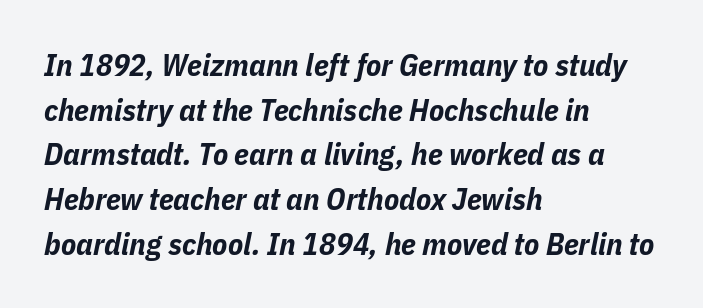
{"italic": "yes", "lean": "right", "slant_degrees": 11, "bold": "yes", "weight": "bold", "width": "condensed", "stroke_contrast": "low", "x_height": "medium", "monospaced": "no", "underline": "no", "align": "left", "line_spacing": "normal", "line_spacing_ratio": 1.44, "letter_spacing": "normal", "letter_spacing_em": 0.0, "glyph_px": 31}
